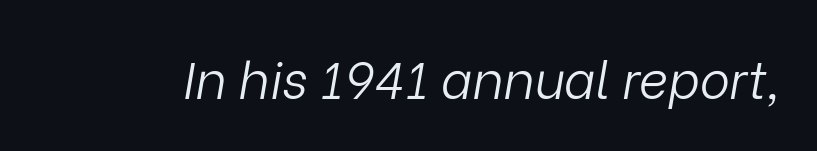
{"italic": "yes", "lean": "right", "slant_degrees": 9, "bold": "no", "weight": "light", "width": "normal", "stroke_contrast": "low", "x_height": "medium", "monospaced": "no", "underline": "no", "letter_spacing": "normal", "letter_spacing_em": 0.0, "glyph_px": 51}
